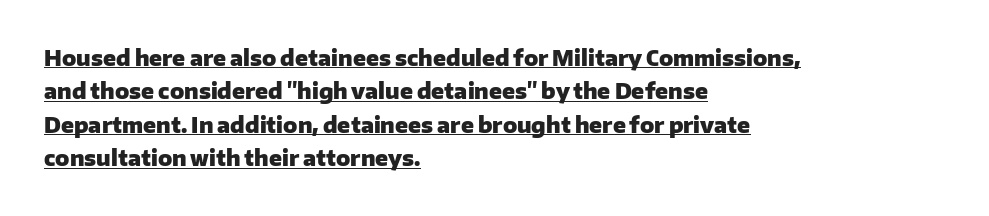
Visually the block forms a straight wall on the left and a jagged coastline on the right. Caption: standard tracking, unaltered. The typography opts for an upright posture over an oblique one. This block has exactly the height ordinary leading produces. Strong, thick strokes mark this as bold type. Like a heading marked for emphasis, these lines bear an underscore.
